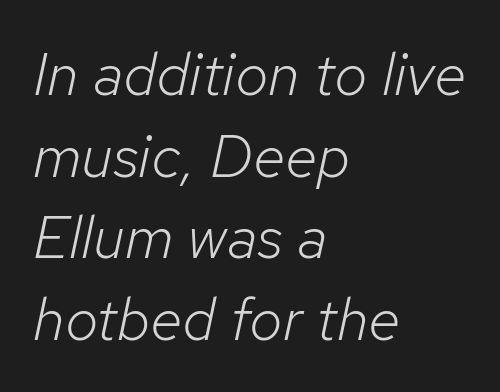
This block has exactly the height ordinary leading produces. Compared with a typical body face, this is equally light or lighter still. Designer's note — italics engaged. The face used here is proportionally spaced, like ordinary book or web type. Does the copy run flush right? No — it runs flush left. Plain, unruled lines of type.
